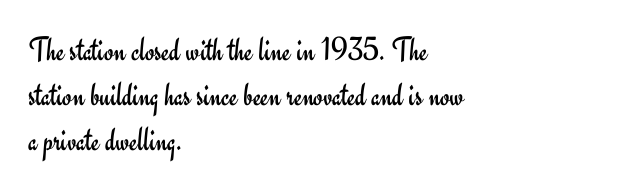
The image shows 34 px regular-weight sans-serif type; set left-aligned, normal line spacing (1.32x), normal letter spacing, not underlined; low stroke contrast and a small x-height.
